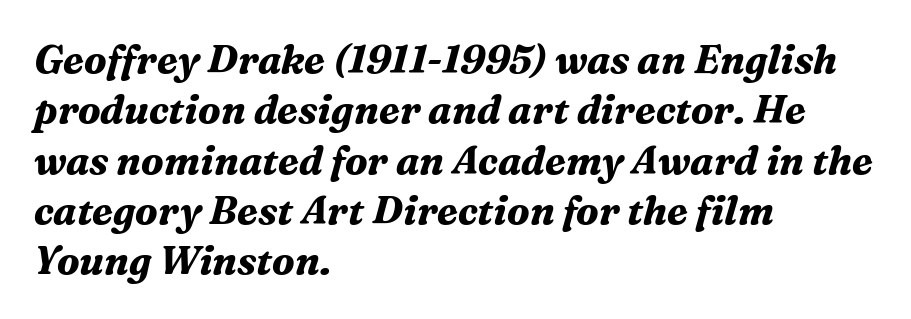
Q: Is the text bold? A: Yes.
Q: Is the text italic (slanted)? A: Yes, it leans right by about 16 degrees.
Q: Is the typeface a serif or a sans-serif typeface? A: Serif.
Q: Is the text underlined? A: No.
Q: How is the paragraph aligned? A: Left-aligned.
Q: Is the spacing between letters normal or unusually wide? A: Normal.
Q: Is the spacing between lines tight, normal or loose? A: Normal.
Q: Width (condensed, normal, or wide)? A: Normal.
Q: Stroke contrast? A: Medium.
Q: x-height? A: Medium.
Q: Monospaced? A: No.
